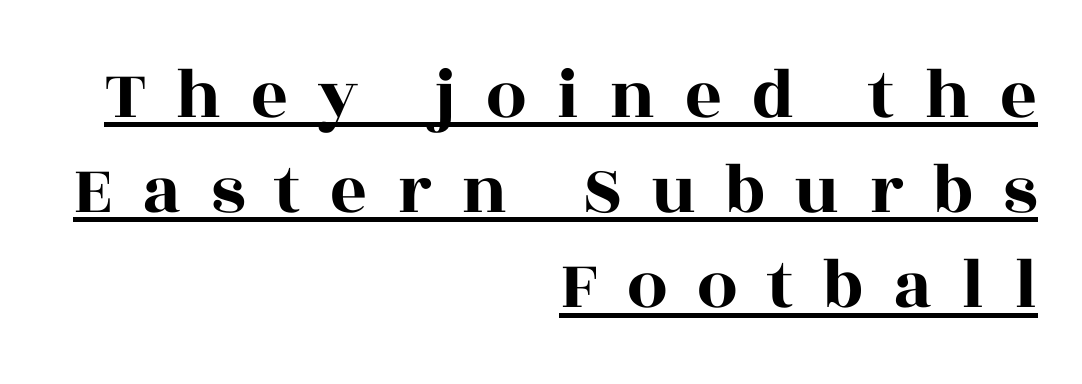
Where is the straight margin? On the right. What's the leading like? Ordinary, nothing unusual. Each line of the rendering has a horizontal stroke beneath the glyphs. A typesetter would call this heavily tracked-out type. Yep, those are serifs on the letters. The letters advance in unequal steps, a hallmark of proportional type.
